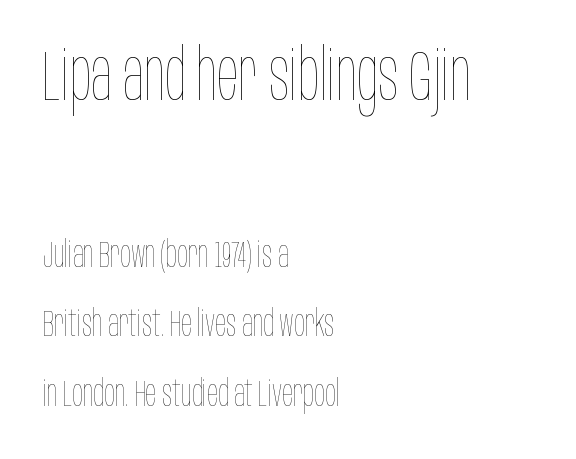
{"italic": "no", "bold": "no", "weight": "thin", "width": "condensed", "stroke_contrast": "low", "x_height": "large", "monospaced": "no", "underline": "no", "align": "left", "line_spacing": "loose", "line_spacing_ratio": 1.94, "letter_spacing": "normal", "letter_spacing_em": 0.0, "larger_block": "first", "size_ratio": 1.97, "glyph_px": 71}
